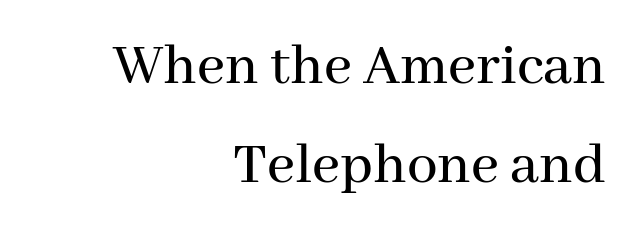
Q: Is the text italic (slanted)? A: No, it is upright.
Q: Is the typeface a serif or a sans-serif typeface? A: Serif.
Q: Is the text underlined? A: No.
Q: How is the paragraph aligned? A: Right-aligned.
Q: Is the spacing between letters normal or unusually wide? A: Normal.
Q: Is the spacing between lines tight, normal or loose? A: Normal.
Q: Width (condensed, normal, or wide)? A: Normal.
Q: Stroke contrast? A: Medium.
Q: x-height? A: Medium.
Q: Monospaced? A: No.
